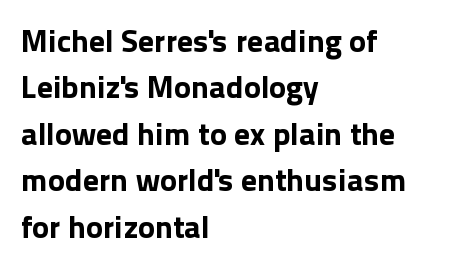
The image shows 32 px bold sans-serif type, upright; set left-aligned, normal line spacing (1.45x), normal letter spacing, not underlined; a medium x-height.
